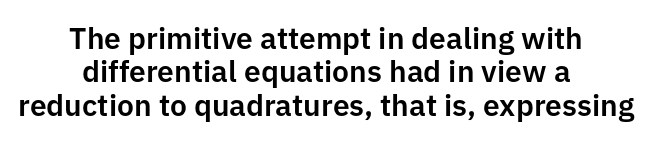
The image shows 30 px sans-serif type, upright; set centered, tight line spacing (1.11x), normal letter spacing, not underlined; low stroke contrast and a medium x-height.
